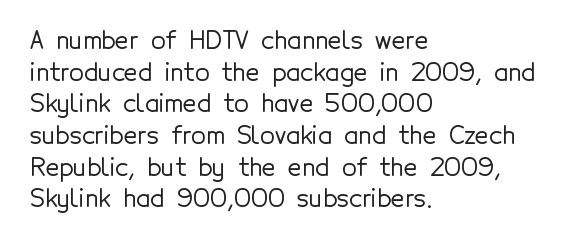
The letterforms sit shoulder to shoulder at normal distance. In terms of leading, this rendering sits right in the middle. The rendering anchors every line to the left-hand side. Style check: upright.
